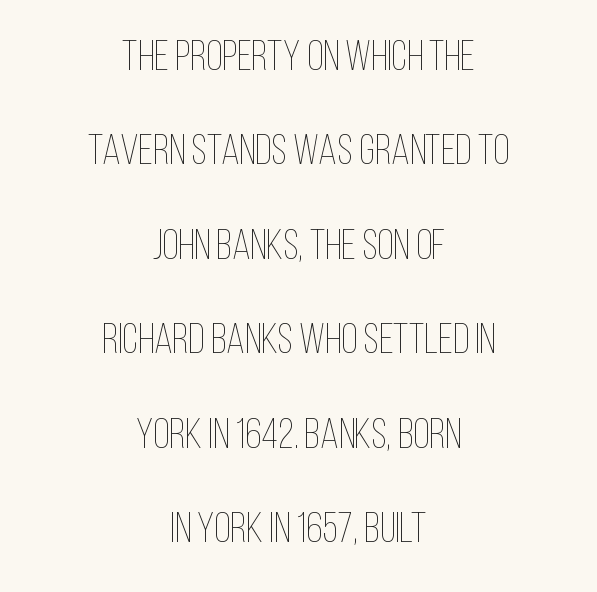
Q: Is the text bold? A: No.
Q: Is the text italic (slanted)? A: No, it is upright.
Q: Is the text underlined? A: No.
Q: How is the paragraph aligned? A: Centered.
Q: Is the spacing between letters normal or unusually wide? A: Normal.
Q: Is the spacing between lines tight, normal or loose? A: Loose.
Q: Width (condensed, normal, or wide)? A: Condensed.
Q: Stroke contrast? A: Low.
Q: x-height? A: Large.
Q: Monospaced? A: No.
